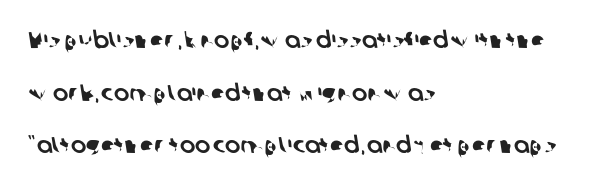
The image shows 23 px text type; set left-aligned, loose line spacing (2.29x), normal letter spacing, not underlined.
